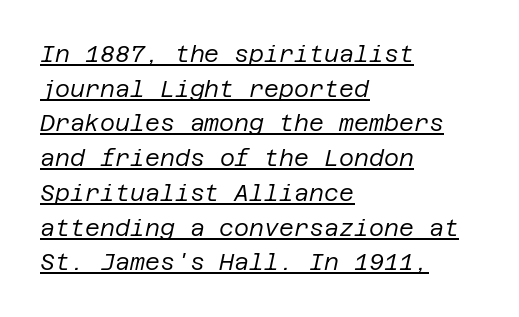
The image shows 23 px text type, italic (leaning right); set left-aligned, normal line spacing (1.51x), normal letter spacing, underlined.
